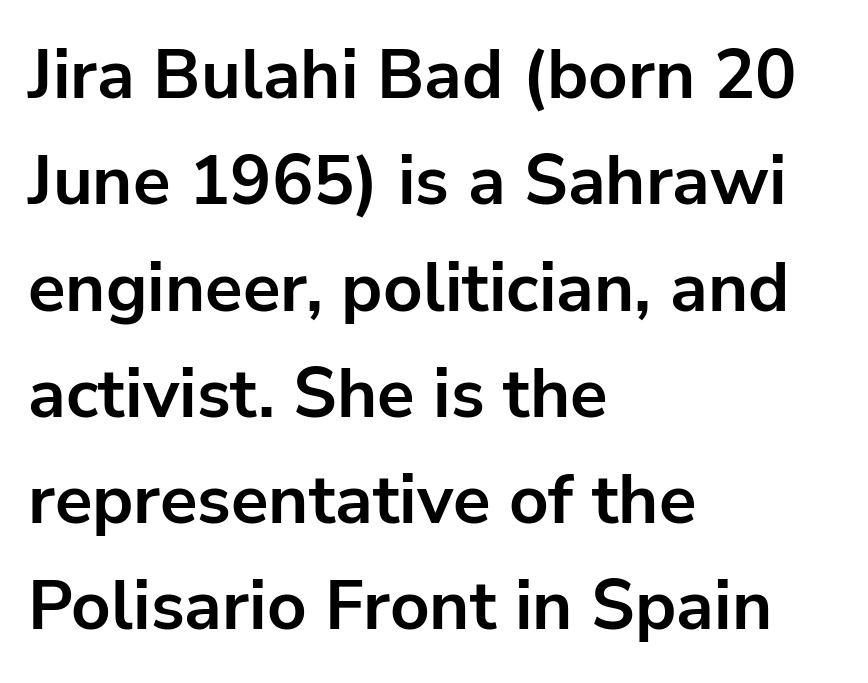
{"serif": "no", "italic": "no", "bold": "yes", "weight": "bold", "width": "normal", "stroke_contrast": "low", "x_height": "medium", "monospaced": "no", "underline": "no", "align": "left", "line_spacing": "normal", "line_spacing_ratio": 1.54, "letter_spacing": "normal", "letter_spacing_em": 0.0, "glyph_px": 69}
